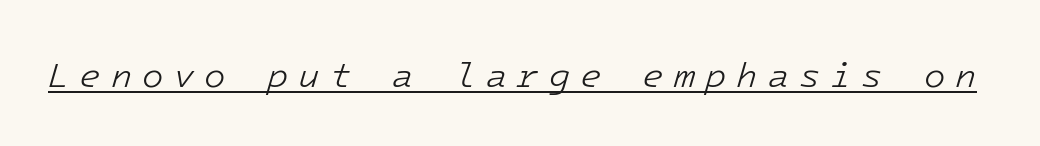
The string is rendered with underlining switched on. Weight: in the light-to-regular range. This sample uses expanded letter spacing, leaving extra air between glyphs. Rendered with sloped, italic letterforms.
